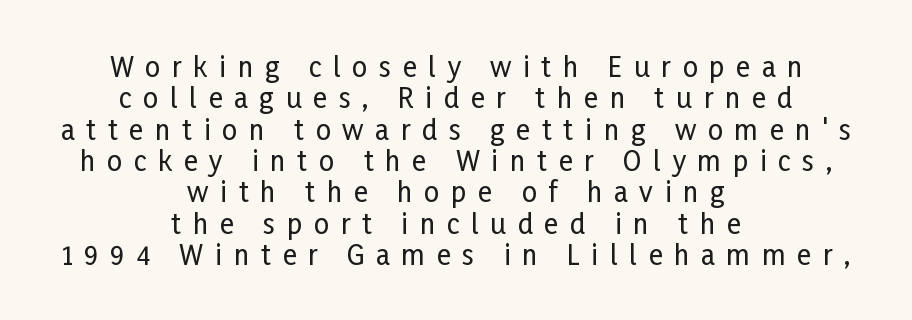
The image shows 27 px text type, upright; set centered, line spacing 1.16x, unusually wide letter spacing (+0.43 em), not underlined.
